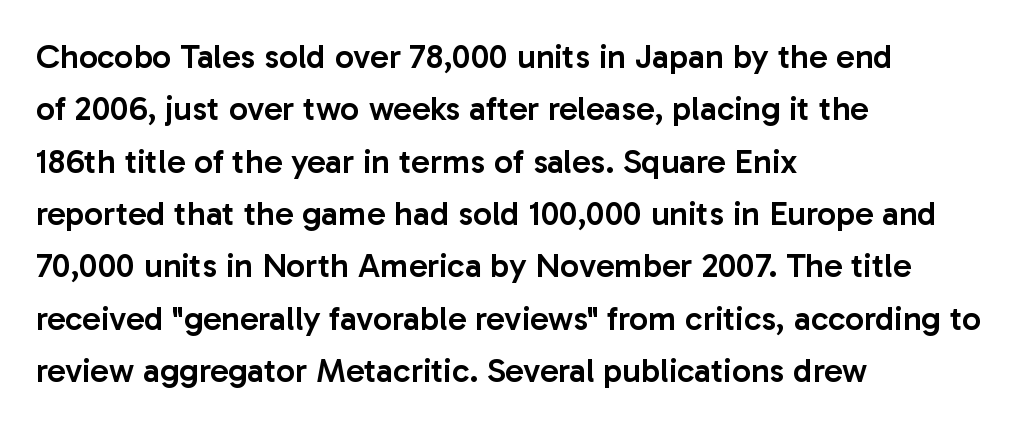
{"serif": "no", "italic": "no", "bold": "semi", "weight": "semibold", "width": "normal", "stroke_contrast": "low", "x_height": "medium", "monospaced": "no", "underline": "no", "align": "left", "line_spacing": "normal", "line_spacing_ratio": 1.54, "letter_spacing": "normal", "letter_spacing_em": 0.0, "glyph_px": 34}
